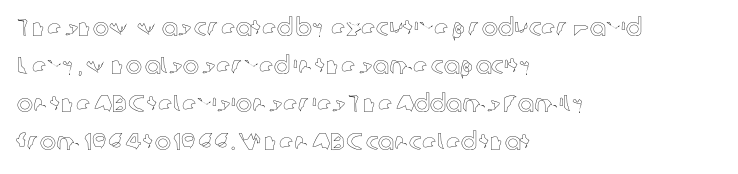
Q: Is the text italic (slanted)? A: No, it is upright.
Q: Is the text underlined? A: No.
Q: How is the paragraph aligned? A: Left-aligned.
Q: Is the spacing between letters normal or unusually wide? A: Normal.
Q: Is the spacing between lines tight, normal or loose? A: Normal.
